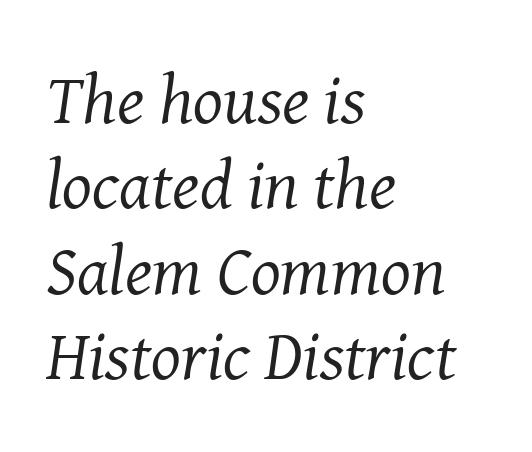
Q: Is the text bold? A: No.
Q: Is the text italic (slanted)? A: Yes, it leans right by about 8 degrees.
Q: Is the typeface a serif or a sans-serif typeface? A: Serif.
Q: Is the text underlined? A: No.
Q: How is the paragraph aligned? A: Left-aligned.
Q: Is the spacing between letters normal or unusually wide? A: Normal.
Q: Width (condensed, normal, or wide)? A: Normal.
Q: Stroke contrast? A: Medium.
Q: x-height? A: Medium.
Q: Monospaced? A: No.
